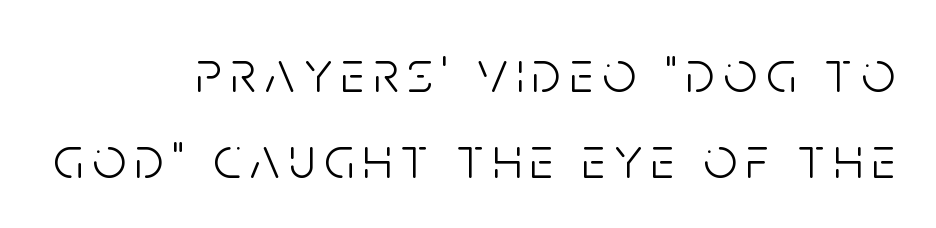
Each stroke keeps to a modest, everyday thickness or less. Reading down the column, the eye jumps a familiar distance to each next line. Rendered with straight, roman letterforms. This sample is right-justified, so line beginnings fall wherever the words allow. Underline: absent. The characters display no serif detailing; their extremities are plain.
